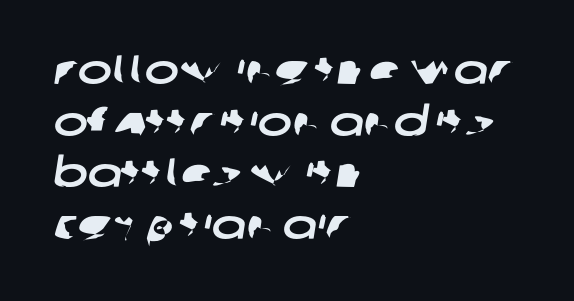
The image shows 41 px wide sans-serif type; set left-aligned, normal line spacing (1.26x), normal letter spacing, not underlined; low stroke contrast and a large x-height.
